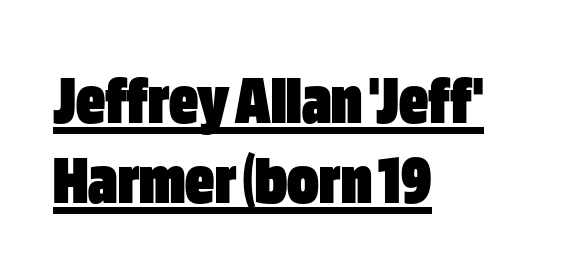
Does the copy run flush right? No — it runs flush left. Compared with typical paragraphs, the rows here are closer together. Like a heading marked for emphasis, these lines bear an underscore. You can tell from the bare stems that sans-serif type was used. There is no visible air inserted between adjacent glyphs. These lines carry a lot of weight — the face is fully bold.
